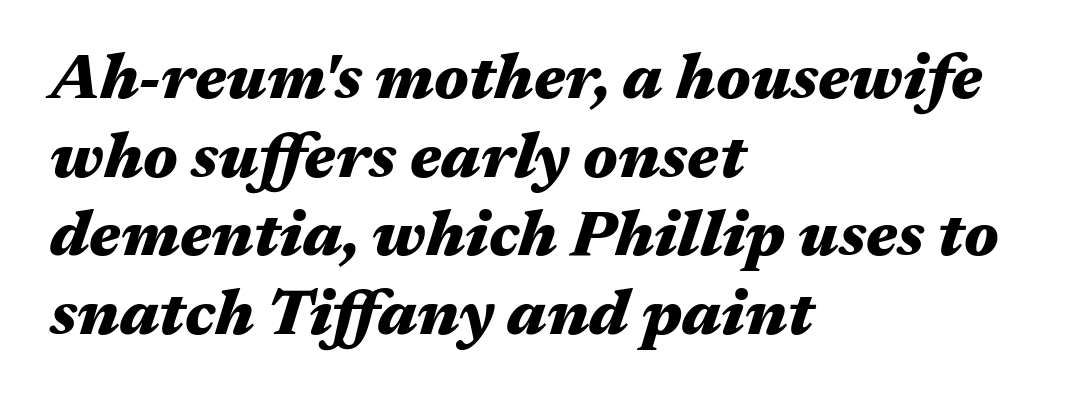
{"italic": "yes", "lean": "right", "slant_degrees": 17, "bold": "yes", "weight": "heavy", "width": "wide", "stroke_contrast": "medium", "x_height": "medium", "monospaced": "no", "underline": "no", "align": "left", "line_spacing_ratio": 1.23, "letter_spacing": "normal", "letter_spacing_em": 0.0, "glyph_px": 64}
